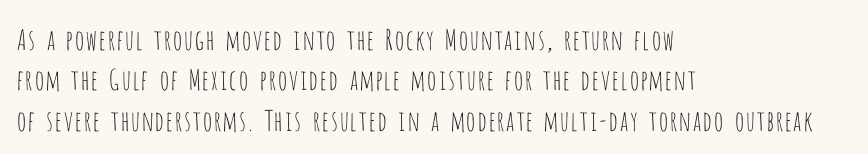
The image shows 28 px thin, condensed sans-serif type, upright; set left-aligned, normal line spacing (1.44x), normal letter spacing, not underlined; low stroke contrast and a large x-height.
